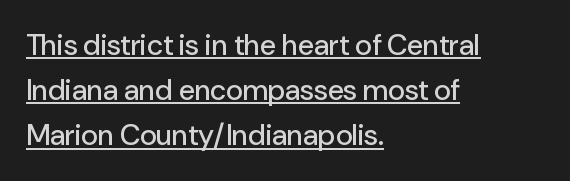
{"serif": "no", "italic": "no", "width": "normal", "stroke_contrast": "low", "x_height": "medium", "monospaced": "no", "underline": "yes", "align": "left", "line_spacing": "normal", "line_spacing_ratio": 1.56, "letter_spacing": "normal", "letter_spacing_em": 0.0, "glyph_px": 29}
